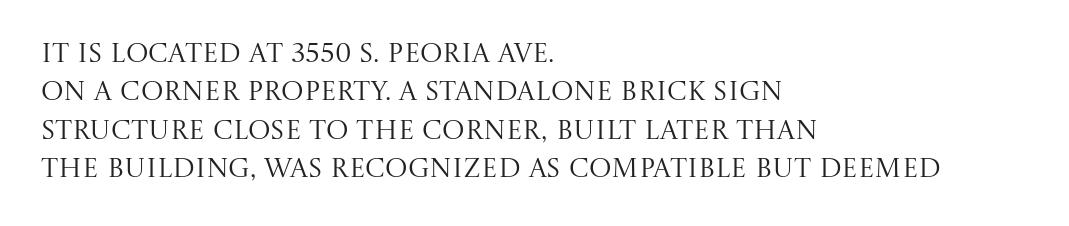
The image shows 27 px text type, upright; set left-aligned, normal line spacing (1.42x), normal letter spacing, not underlined.
